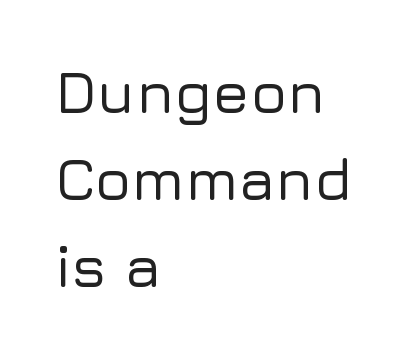
Q: Is the text italic (slanted)? A: No, it is upright.
Q: Is the typeface a serif or a sans-serif typeface? A: Sans-serif.
Q: Is the text underlined? A: No.
Q: How is the paragraph aligned? A: Left-aligned.
Q: Is the spacing between letters normal or unusually wide? A: Normal.
Q: Is the spacing between lines tight, normal or loose? A: Normal.
Q: Width (condensed, normal, or wide)? A: Normal.
Q: Stroke contrast? A: Low.
Q: x-height? A: Medium.
Q: Monospaced? A: No.
